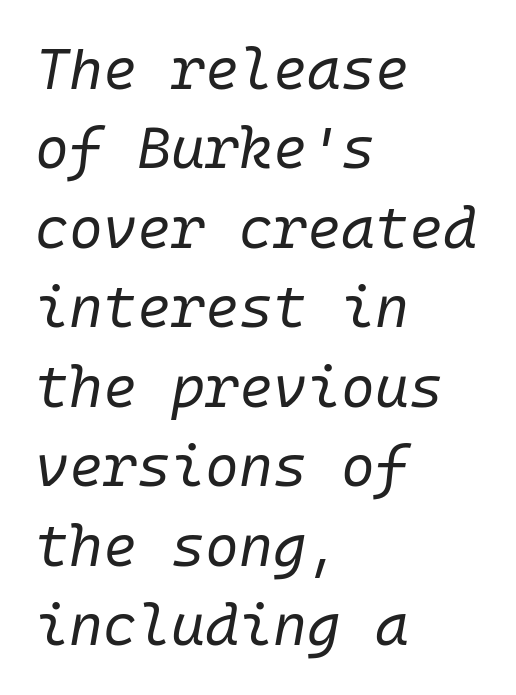
Q: Is the text bold? A: No.
Q: Is the text italic (slanted)? A: Yes, it leans right by about 10 degrees.
Q: Is the text underlined? A: No.
Q: How is the paragraph aligned? A: Left-aligned.
Q: Is the spacing between letters normal or unusually wide? A: Normal.
Q: Is the spacing between lines tight, normal or loose? A: Normal.
Q: Width (condensed, normal, or wide)? A: Normal.
Q: Stroke contrast? A: Low.
Q: x-height? A: Medium.
